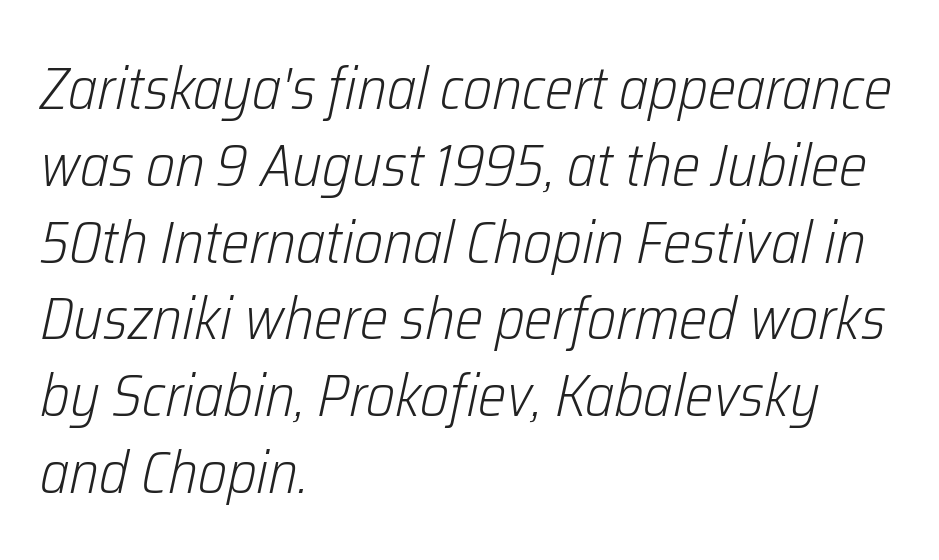
Q: Is the text bold? A: No.
Q: Is the text italic (slanted)? A: Yes, it leans right by about 12 degrees.
Q: Is the text underlined? A: No.
Q: How is the paragraph aligned? A: Left-aligned.
Q: Is the spacing between letters normal or unusually wide? A: Normal.
Q: Is the spacing between lines tight, normal or loose? A: Normal.
Q: Width (condensed, normal, or wide)? A: Condensed.
Q: Stroke contrast? A: Low.
Q: x-height? A: Medium.
Q: Monospaced? A: No.
